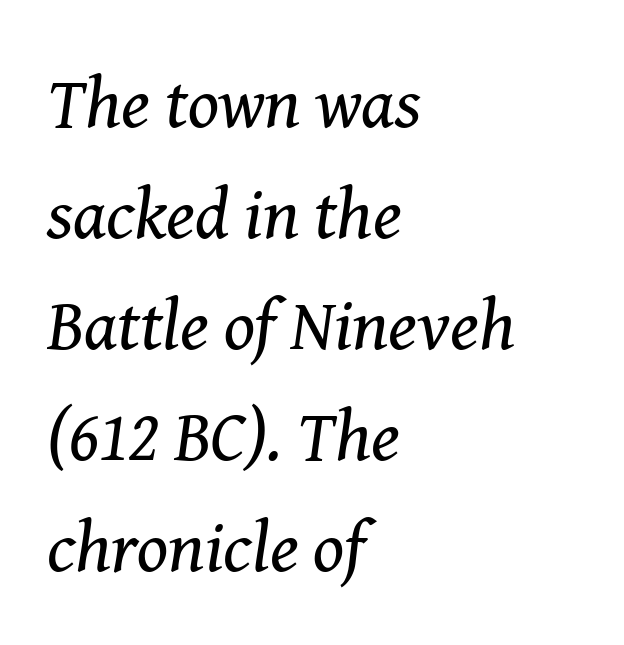
{"serif": "yes", "italic": "yes", "lean": "right", "slant_degrees": 8, "bold": "no", "weight": "regular", "width": "normal", "stroke_contrast": "medium", "x_height": "medium", "monospaced": "no", "underline": "no", "align": "left", "line_spacing": "normal", "line_spacing_ratio": 1.54, "letter_spacing": "normal", "letter_spacing_em": 0.0, "glyph_px": 72}
